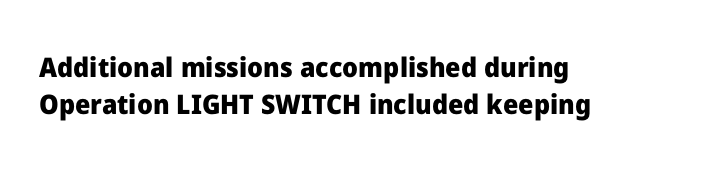
The image shows 27 px bold type, upright; set left-aligned, normal line spacing (1.36x), normal letter spacing, not underlined.
